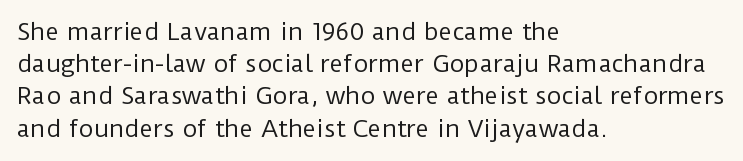
Regarding leading, the lines here are spaced in the standard way. The setting favours the left margin, as ordinary paragraphs usually do. The typeface has the unassuming heft of standard copy or less. The tracking reads as untouched default to a designer's eye. Type without underlining. Vertical strokes here are truly vertical.
